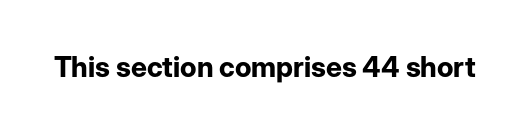
Q: Is the text bold? A: Yes.
Q: Is the text italic (slanted)? A: No, it is upright.
Q: Is the typeface a serif or a sans-serif typeface? A: Sans-serif.
Q: Is the text underlined? A: No.
Q: Is the spacing between letters normal or unusually wide? A: Normal.
Q: Width (condensed, normal, or wide)? A: Normal.
Q: Stroke contrast? A: Low.
Q: x-height? A: Medium.
Q: Monospaced? A: No.
